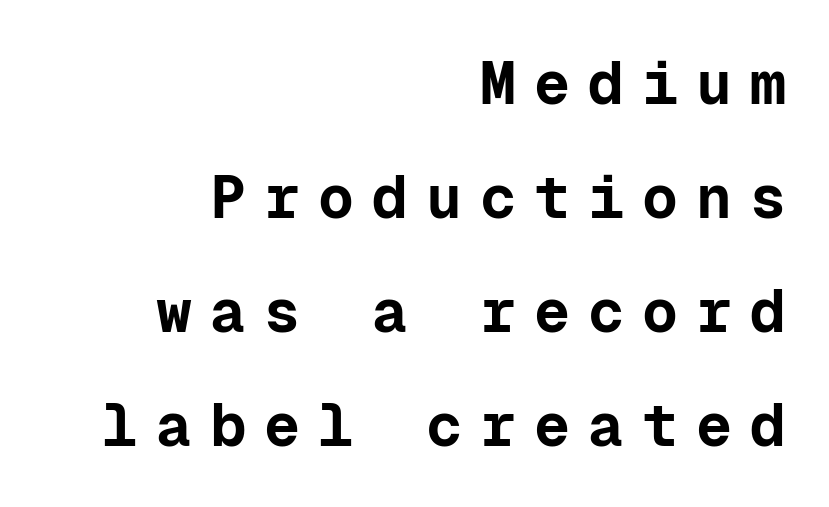
{"serif": "no", "italic": "no", "bold": "yes", "weight": "bold", "width": "normal", "stroke_contrast": "low", "x_height": "medium", "monospaced": "yes", "underline": "no", "align": "right", "line_spacing": "loose", "line_spacing_ratio": 1.9, "letter_spacing": "wide", "letter_spacing_em": 0.3, "glyph_px": 60}
